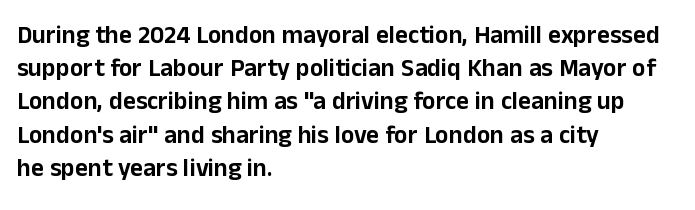
Q: Is the text italic (slanted)? A: No, it is upright.
Q: Is the text underlined? A: No.
Q: How is the paragraph aligned? A: Left-aligned.
Q: Is the spacing between letters normal or unusually wide? A: Normal.
Q: Is the spacing between lines tight, normal or loose? A: Normal.
